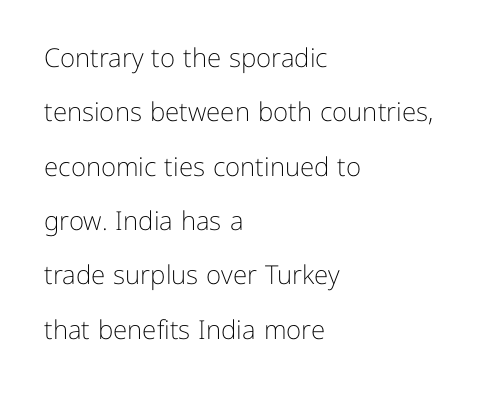
The image shows 26 px text type, upright; set left-aligned, loose line spacing (2.09x), normal letter spacing, not underlined.
